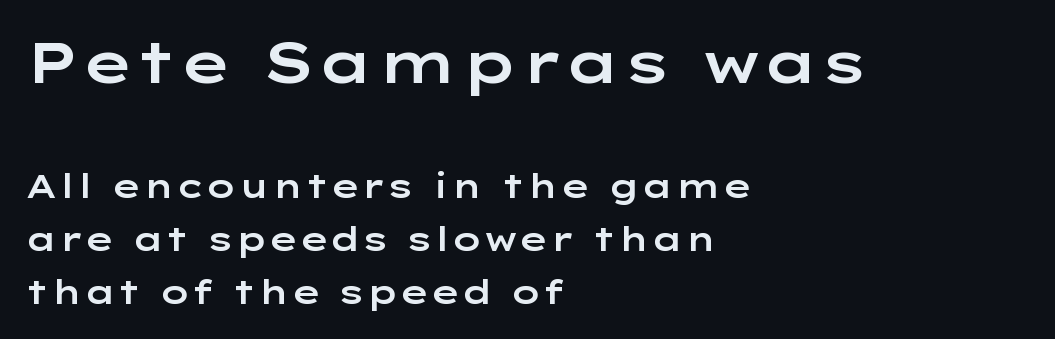
Q: Is the text italic (slanted)? A: No, it is upright.
Q: Is the typeface a serif or a sans-serif typeface? A: Sans-serif.
Q: Is the text underlined? A: No.
Q: How is the paragraph aligned? A: Left-aligned.
Q: Is the spacing between letters normal or unusually wide? A: Normal.
Q: Is the spacing between lines tight, normal or loose? A: Normal.
Q: Which block of text is set in a larger size, the first (top) or the second (bottom)? A: The first (top) one.
Q: Width (condensed, normal, or wide)? A: Wide.
Q: Stroke contrast? A: Low.
Q: x-height? A: Medium.
Q: Monospaced? A: No.
